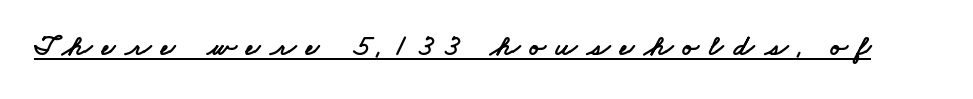
Q: Is the typeface a serif or a sans-serif typeface? A: Sans-serif.
Q: Is the text underlined? A: Yes.
Q: Is the spacing between letters normal or unusually wide? A: Unusually wide.
Q: Width (condensed, normal, or wide)? A: Wide.
Q: Stroke contrast? A: Low.
Q: x-height? A: Small.
Q: Monospaced? A: No.
